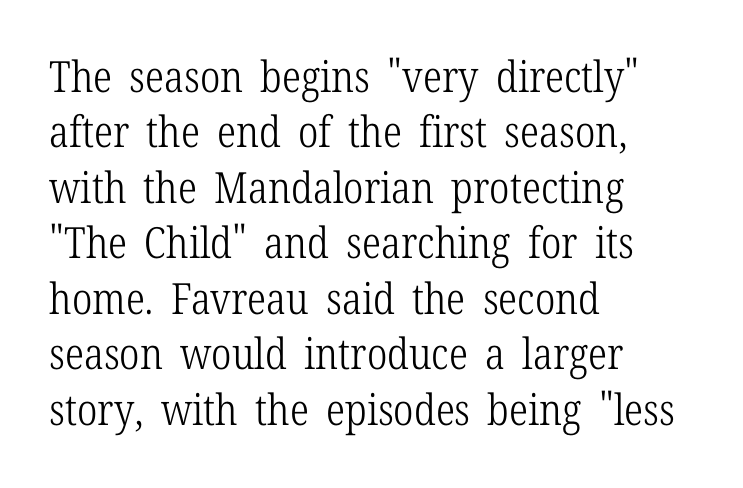
Small tapered or slab feet sit at the stroke ends, so this counts as serif. Think standard paragraph weight, or any step lighter than that. Quick note: not italic, upright. Glyph-to-glyph distance matches everyday printed text.
